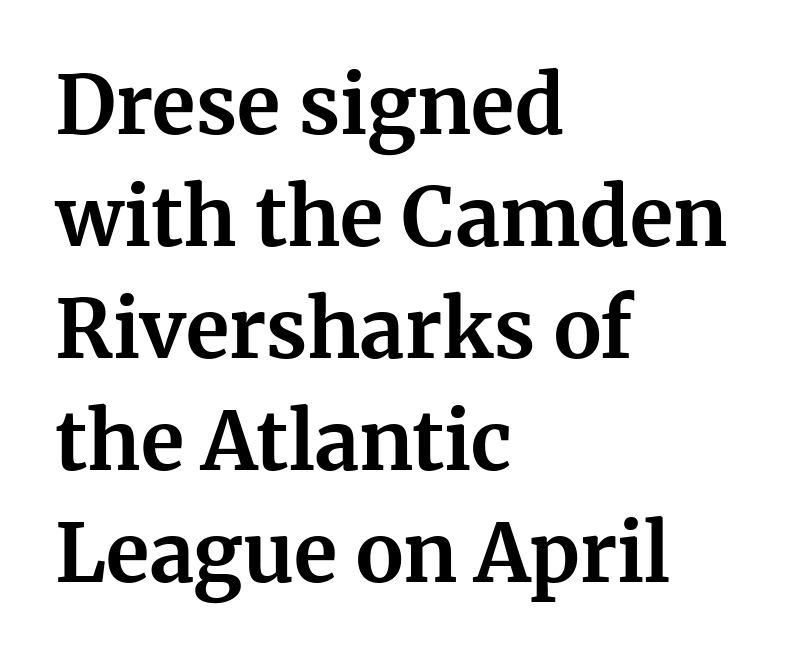
Q: Is the text bold? A: Yes.
Q: Is the text italic (slanted)? A: No, it is upright.
Q: Is the typeface a serif or a sans-serif typeface? A: Serif.
Q: Is the text underlined? A: No.
Q: How is the paragraph aligned? A: Left-aligned.
Q: Is the spacing between letters normal or unusually wide? A: Normal.
Q: Is the spacing between lines tight, normal or loose? A: Normal.
Q: Width (condensed, normal, or wide)? A: Normal.
Q: Stroke contrast? A: Medium.
Q: x-height? A: Medium.
Q: Monospaced? A: No.
